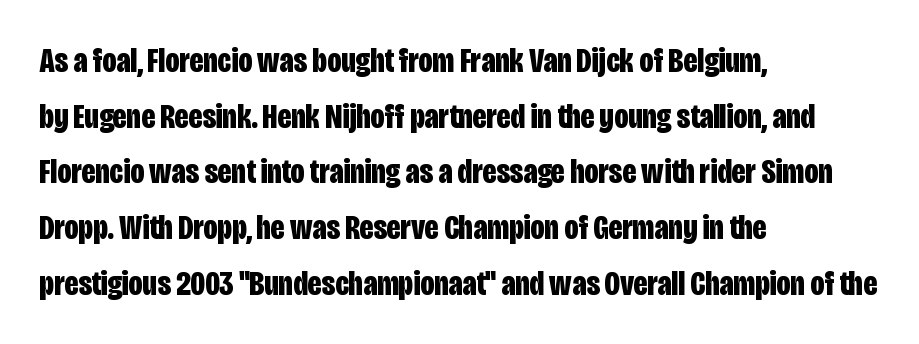
Is there much room between lines? A standard amount, neither cramped nor airy. Letters rest on an invisible, unmarked baseline. Varying glyph widths throughout — classic text-font behaviour. The face used here is rendered with its standard letterfit.
